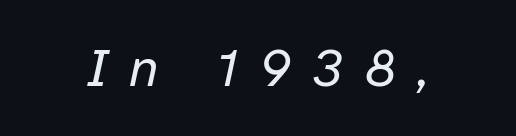
Q: Is the text bold? A: No.
Q: Is the text italic (slanted)? A: Yes, it leans right by about 12 degrees.
Q: Is the text underlined? A: No.
Q: Is the spacing between letters normal or unusually wide? A: Unusually wide.
Q: Width (condensed, normal, or wide)? A: Normal.
Q: Stroke contrast? A: Low.
Q: x-height? A: Medium.
Q: Monospaced? A: No.
